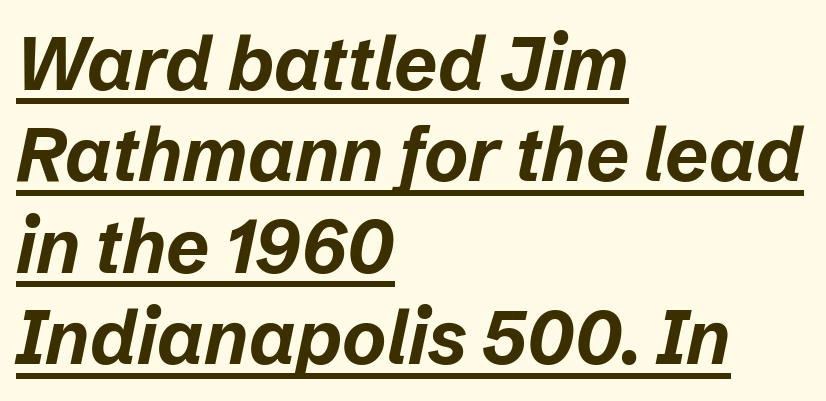
{"italic": "yes", "lean": "right", "slant_degrees": 12, "bold": "yes", "weight": "bold", "width": "normal", "stroke_contrast": "low", "x_height": "medium", "monospaced": "no", "underline": "yes", "align": "left", "line_spacing_ratio": 1.22, "letter_spacing": "normal", "letter_spacing_em": 0.0, "glyph_px": 75}
